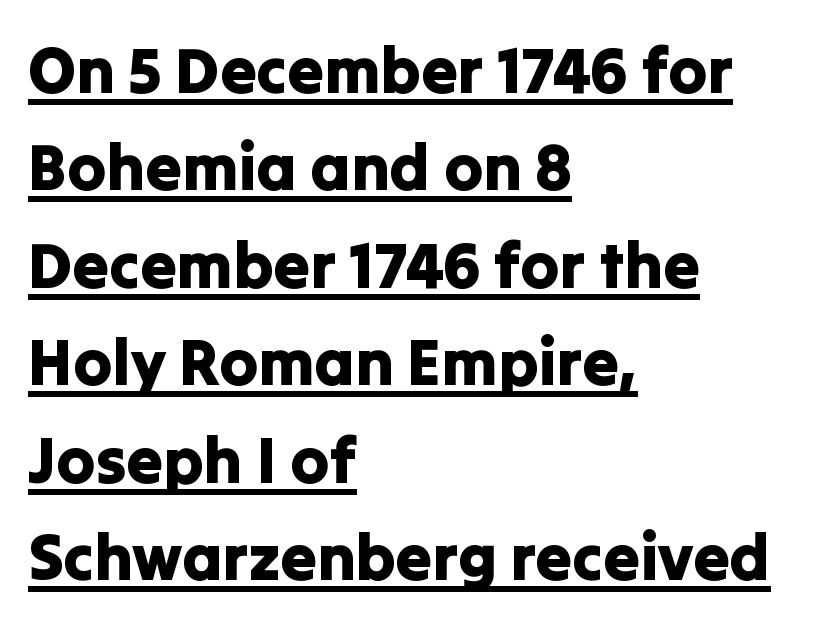
Layout note: lines flush left. Character widths vary here, with narrow letters taking less room than wide ones. These lines were composed using upright roman letters. How are the letters spaced? Ordinarily, with no added tracking.
